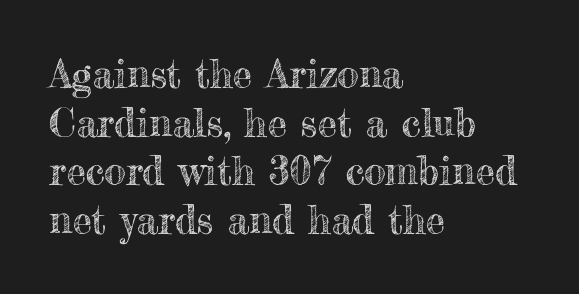
The image shows 39 px text type, upright; set left-aligned, normal line spacing (1.25x), normal letter spacing, not underlined; a small x-height.
